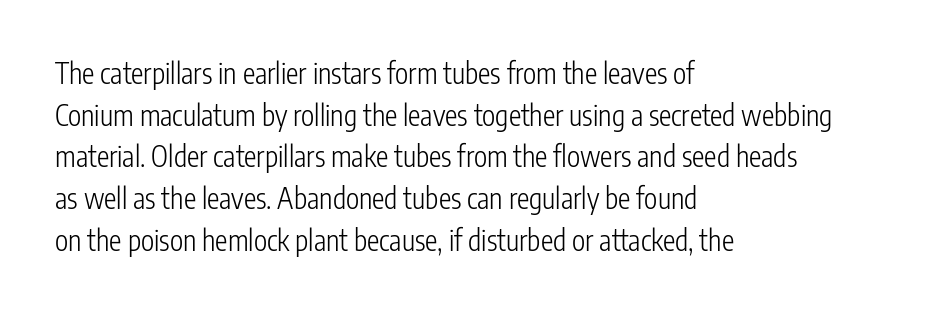
The image shows 28 px light, condensed sans-serif type, upright; set left-aligned, normal line spacing (1.49x), normal letter spacing, not underlined; low stroke contrast and a medium x-height.
